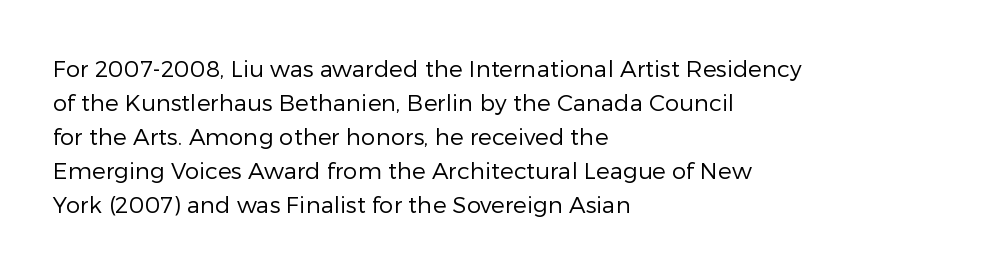
The type sits square on the baseline with zero lean. Stem width sits at or under what a default text font uses. Horizontally, the lines are justified to the leading edge only. This sample keeps an unexceptional amount of space between lines. The space beneath each line is pristine and unruled. There is no visible air inserted between adjacent glyphs.
